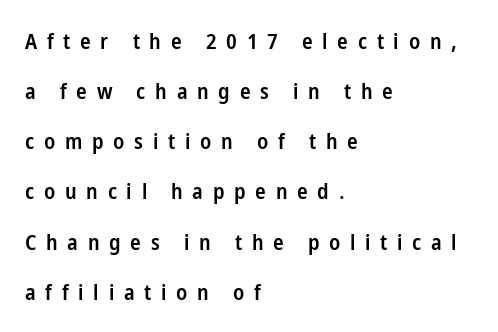
Do the letters lean? They stand straight. This rendering features lettering with no underline. Compared with a centered layout, this one pins lines to the left instead. A typesetter would call this heavily tracked-out type. Weight check: semibold — heavier than regular, not quite bold.
